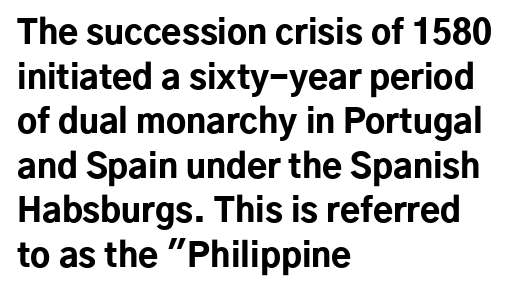
The image shows 33 px bold sans-serif type, upright; set left-aligned, normal line spacing (1.35x), normal letter spacing, not underlined; low stroke contrast and a medium x-height.
